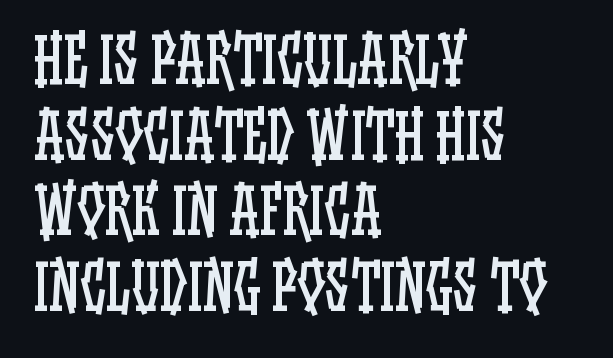
How are the letters spaced? Ordinarily, with no added tracking. The foot of each line stays bare and open. The passage shown is not bold in any degree. Posture: upright roman. Do the characters align in a grid? No, the font is proportional.
